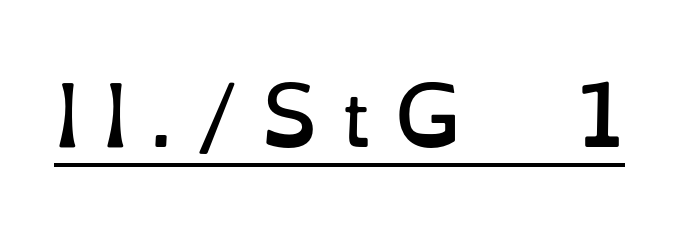
The image shows 74 px regular-weight type, upright; set unusually wide letter spacing (+0.29 em), underlined; low stroke contrast and a small x-height.
